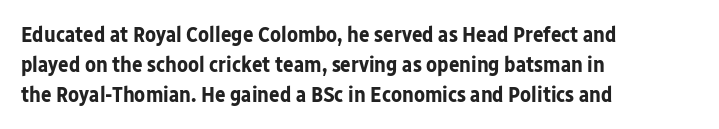
Q: Is the text bold? A: Yes.
Q: Is the text italic (slanted)? A: No, it is upright.
Q: Is the text underlined? A: No.
Q: How is the paragraph aligned? A: Left-aligned.
Q: Is the spacing between letters normal or unusually wide? A: Normal.
Q: Is the spacing between lines tight, normal or loose? A: Normal.
